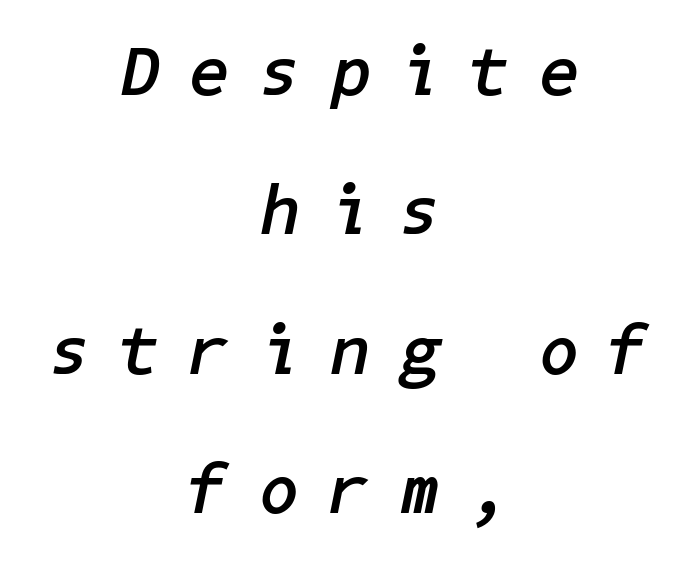
{"italic": "yes", "lean": "right", "slant_degrees": 11, "bold": "yes", "weight": "semibold", "width": "normal", "stroke_contrast": "low", "x_height": "medium", "underline": "no", "align": "center", "line_spacing": "loose", "line_spacing_ratio": 1.99, "letter_spacing": "wide", "letter_spacing_em": 0.45, "glyph_px": 70}
